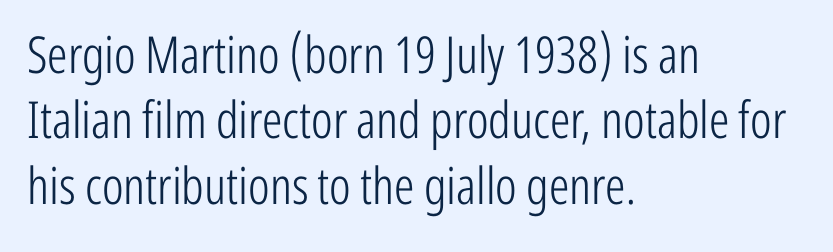
The image shows 51 px light, condensed sans-serif type, upright; set left-aligned, normal line spacing (1.28x), normal letter spacing, not underlined; low stroke contrast and a medium x-height.
